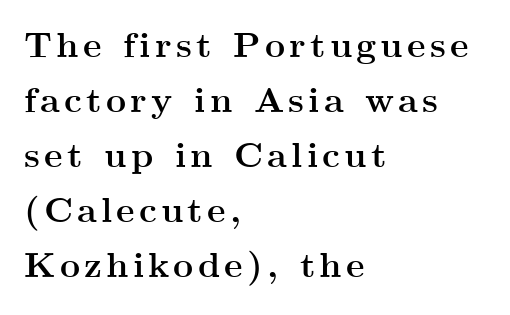
The image shows 35 px semibold, wide serif type, upright; set left-aligned, normal line spacing (1.57x), not underlined; medium stroke contrast and a small x-height.
